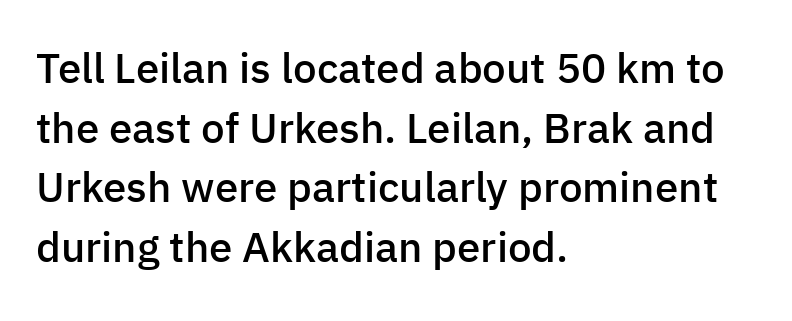
Q: Is the text bold? A: Semi-bold.
Q: Is the text italic (slanted)? A: No, it is upright.
Q: Is the typeface a serif or a sans-serif typeface? A: Sans-serif.
Q: Is the text underlined? A: No.
Q: How is the paragraph aligned? A: Left-aligned.
Q: Is the spacing between letters normal or unusually wide? A: Normal.
Q: Is the spacing between lines tight, normal or loose? A: Normal.
Q: Width (condensed, normal, or wide)? A: Normal.
Q: Stroke contrast? A: Low.
Q: x-height? A: Medium.
Q: Monospaced? A: No.
